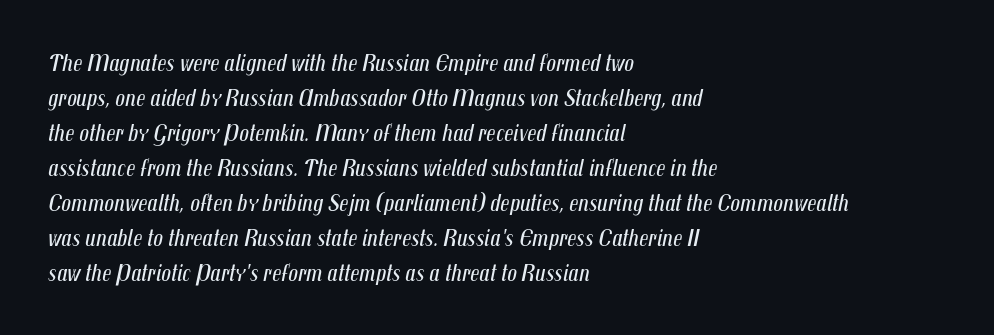
The font is comparable to plain body text, perhaps lighter. The baseline area is clear. The ragged edge is on the right, which tells us the setting is flush left. Emphasis-style slanted type is in use. No extra tracking has been applied to these lines.
